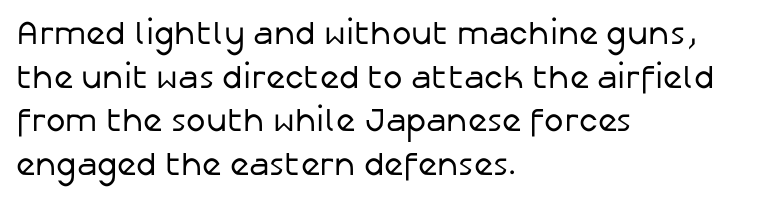
Q: Is the text bold? A: No.
Q: Is the text italic (slanted)? A: No, it is upright.
Q: Is the typeface a serif or a sans-serif typeface? A: Sans-serif.
Q: Is the text underlined? A: No.
Q: How is the paragraph aligned? A: Left-aligned.
Q: Is the spacing between letters normal or unusually wide? A: Normal.
Q: Is the spacing between lines tight, normal or loose? A: Normal.
Q: Width (condensed, normal, or wide)? A: Normal.
Q: Stroke contrast? A: Low.
Q: x-height? A: Medium.
Q: Monospaced? A: No.
